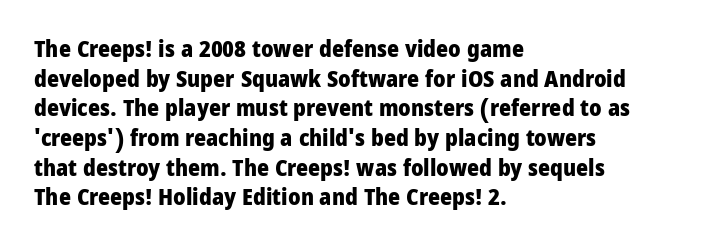
Is there any slant? The stems are plumb. Nothing unusual about the tracking: characters are spaced as the font intends. These words are printed bold, with thick strokes throughout. Evenly set lines give the paragraph a standard silhouette.
